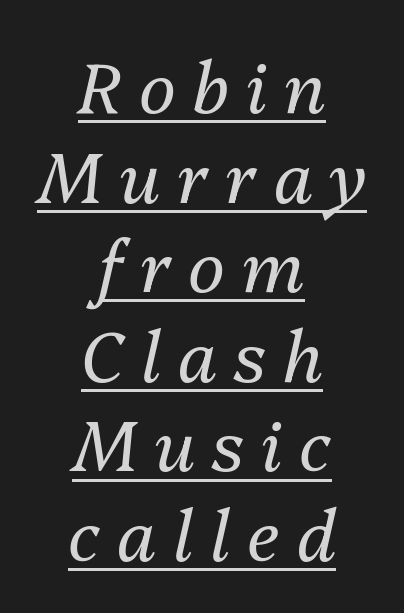
Notice how descenders clear the ascenders below comfortably — that's standard leading. The passage shown is typed in a proportional face where columns would drift. You can see a thin bar hugging the bottom of the glyphs. The strokes are not fattened; the text isn't bold.
